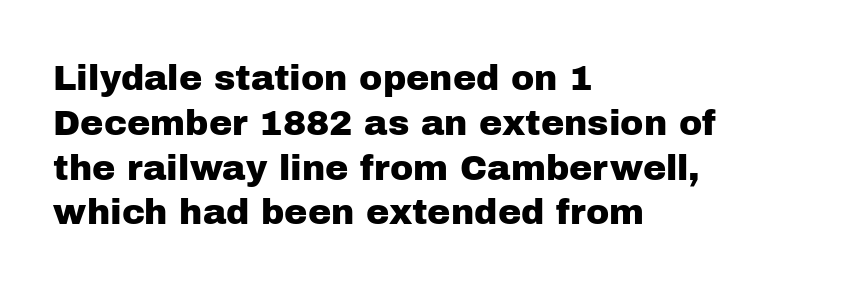
Q: Is the text italic (slanted)? A: No, it is upright.
Q: Is the typeface a serif or a sans-serif typeface? A: Sans-serif.
Q: Is the text underlined? A: No.
Q: How is the paragraph aligned? A: Left-aligned.
Q: Is the spacing between letters normal or unusually wide? A: Normal.
Q: Is the spacing between lines tight, normal or loose? A: Normal.
Q: Width (condensed, normal, or wide)? A: Normal.
Q: Stroke contrast? A: Low.
Q: x-height? A: Medium.
Q: Monospaced? A: No.
